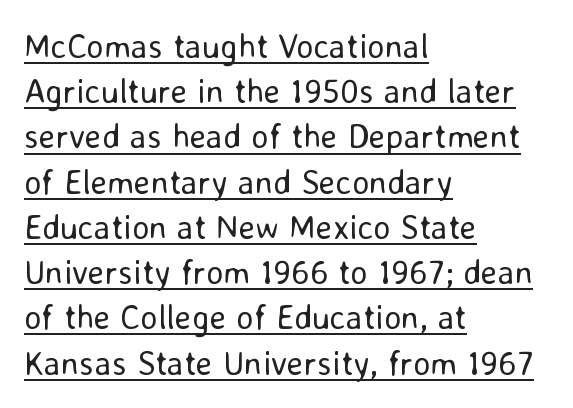
The image shows 34 px regular-weight sans-serif type, upright; set left-aligned, normal line spacing (1.33x), normal letter spacing, underlined; low stroke contrast and a medium x-height.
